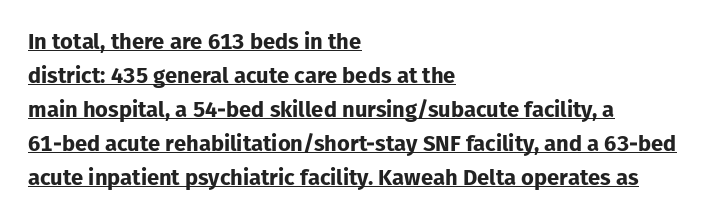
Q: Is the text bold? A: Yes.
Q: Is the text italic (slanted)? A: No, it is upright.
Q: Is the text underlined? A: Yes.
Q: How is the paragraph aligned? A: Left-aligned.
Q: Is the spacing between letters normal or unusually wide? A: Normal.
Q: Is the spacing between lines tight, normal or loose? A: Normal.
